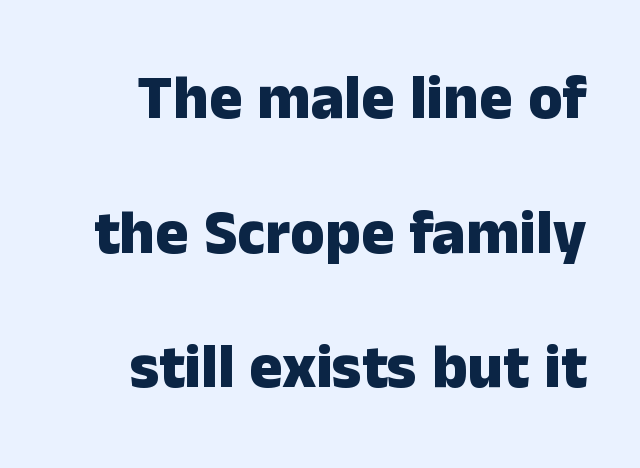
The specimen omits any rule beneath the text block's lines. Nothing sits at the stroke ends, so this counts as sans-serif. The lettering stays uniformly vertical, giving the passage a roman look. The face used here is proportionally spaced, like ordinary book or web type. The passage shown stacks its lines with a broad gap.
